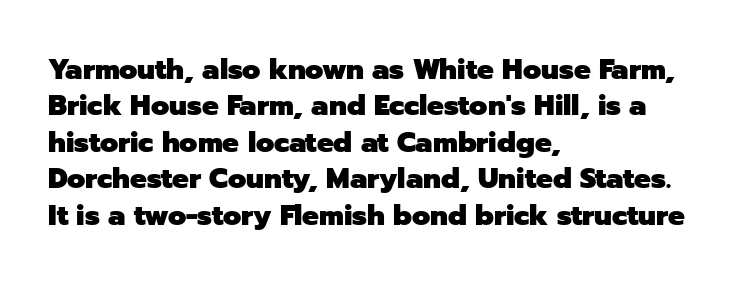
Q: Is the text bold? A: Yes.
Q: Is the text italic (slanted)? A: No, it is upright.
Q: Is the typeface a serif or a sans-serif typeface? A: Sans-serif.
Q: Is the text underlined? A: No.
Q: How is the paragraph aligned? A: Left-aligned.
Q: Is the spacing between letters normal or unusually wide? A: Normal.
Q: Is the spacing between lines tight, normal or loose? A: Normal.
Q: Width (condensed, normal, or wide)? A: Normal.
Q: Stroke contrast? A: Low.
Q: x-height? A: Medium.
Q: Monospaced? A: No.
